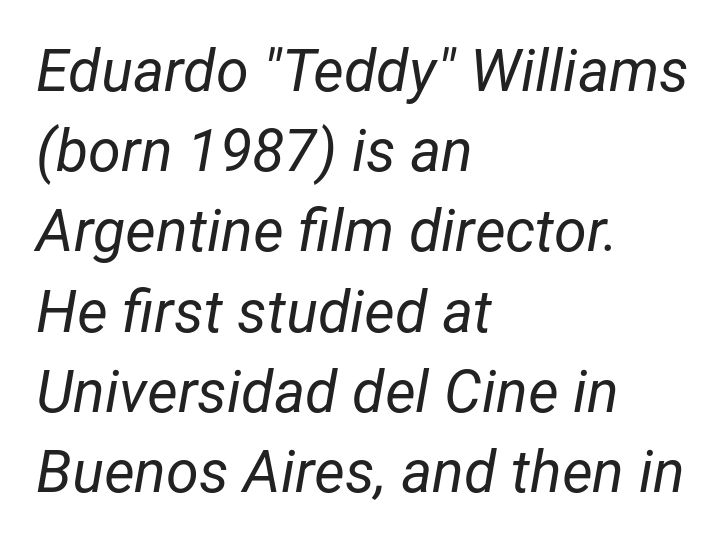
Underline: absent. Characters follow at the spacing the type designer built in. The passage shown leans; its letterforms are oblique. Normally led — the rows are evenly, conventionally spaced. The paragraph shown leans on its left margin. Each letter keeps its own natural width here, so spacing adapts to shape.
